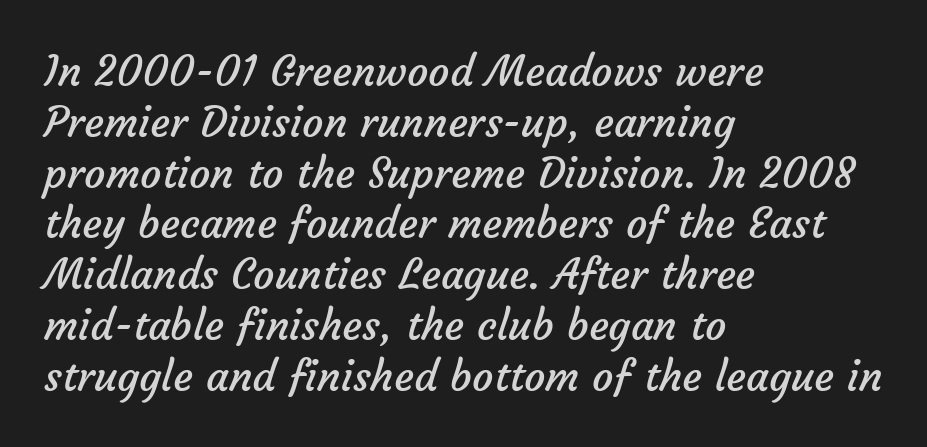
The image shows 42 px regular-weight sans-serif type; set left-aligned, line spacing 1.21x, normal letter spacing, not underlined; low stroke contrast and a medium x-height.
